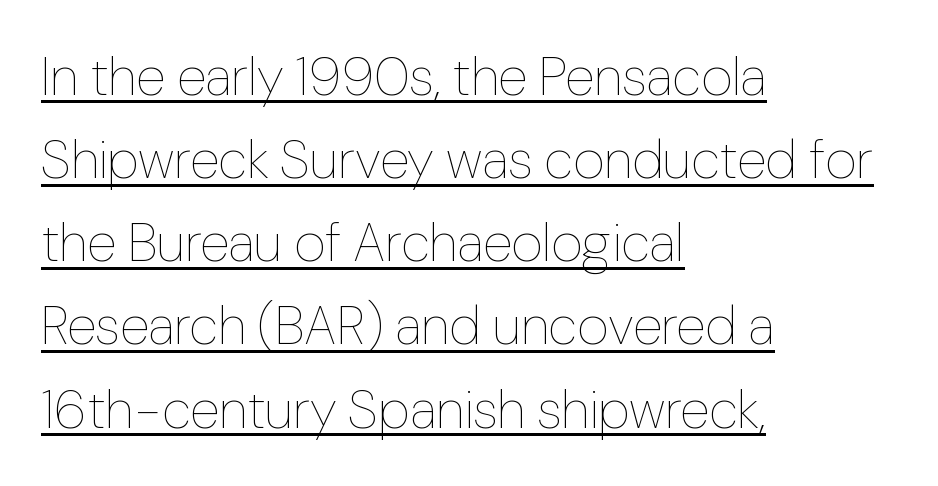
The image shows 54 px thin type, upright; set left-aligned, normal line spacing (1.54x), normal letter spacing, underlined; low stroke contrast and a medium x-height.
